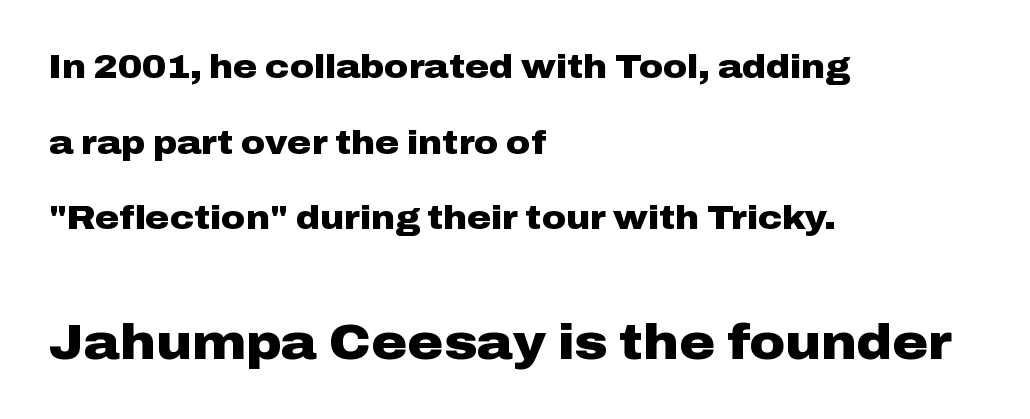
Type style note: lacks serifs. The type sits square on the baseline with zero lean. Unmarked baselines from the first word to the last. Strong, thick strokes mark this as bold type.
